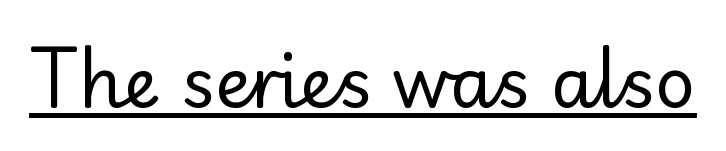
The image shows 70 px regular-weight sans-serif type, upright; set normal letter spacing, underlined; low stroke contrast and a small x-height.
